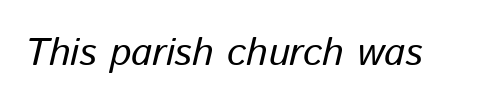
{"italic": "yes", "lean": "right", "slant_degrees": 13, "bold": "no", "weight": "regular", "width": "normal", "stroke_contrast": "low", "x_height": "medium", "monospaced": "no", "underline": "no", "letter_spacing": "normal", "letter_spacing_em": 0.0, "glyph_px": 39}
